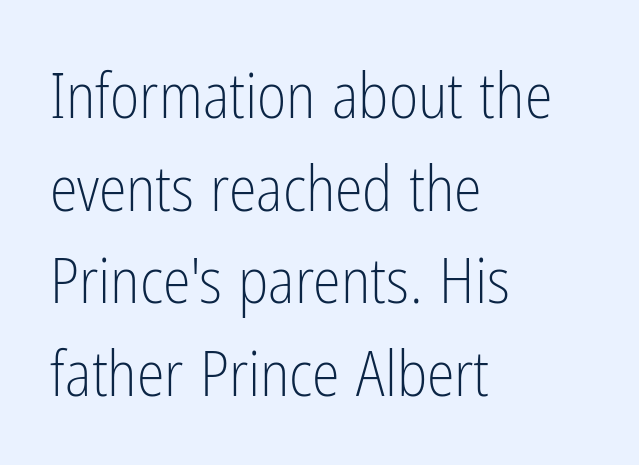
Q: Is the text bold? A: No.
Q: Is the text italic (slanted)? A: No, it is upright.
Q: Is the typeface a serif or a sans-serif typeface? A: Sans-serif.
Q: Is the text underlined? A: No.
Q: How is the paragraph aligned? A: Left-aligned.
Q: Is the spacing between letters normal or unusually wide? A: Normal.
Q: Is the spacing between lines tight, normal or loose? A: Normal.
Q: Width (condensed, normal, or wide)? A: Condensed.
Q: Stroke contrast? A: Low.
Q: x-height? A: Medium.
Q: Monospaced? A: No.
